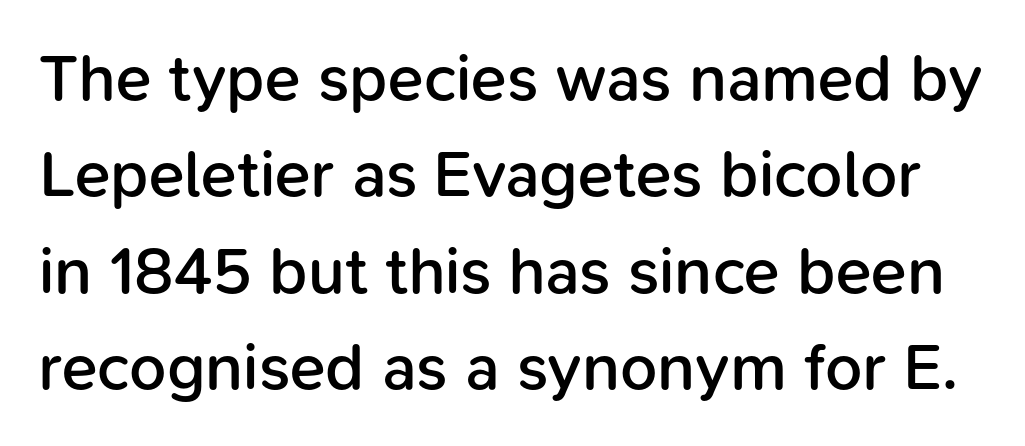
The face used here is proportionally spaced, like ordinary book or web type. This is the regular roman posture of the typeface. Short note: letters normally spaced. The type family on display is of the sans-serif kind. Descender tails drop into unmarked territory.
